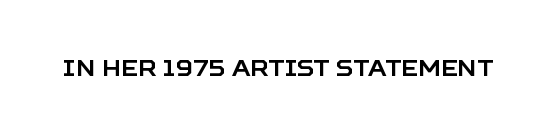
The image shows 23 px text type, upright; set normal letter spacing, not underlined.
